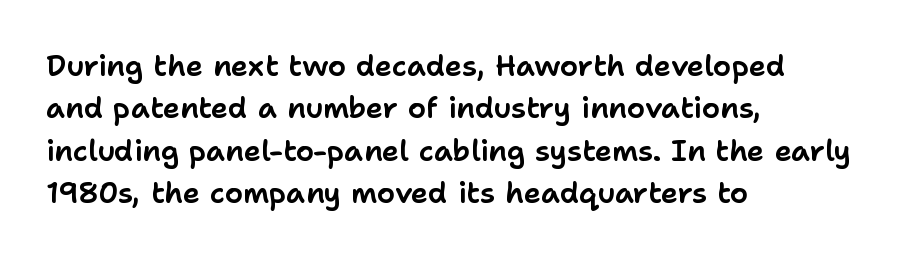
{"serif": "no", "italic": "no", "width": "normal", "stroke_contrast": "low", "x_height": "medium", "monospaced": "no", "underline": "no", "align": "left", "line_spacing": "normal", "line_spacing_ratio": 1.46, "letter_spacing": "normal", "letter_spacing_em": 0.0, "glyph_px": 29}
